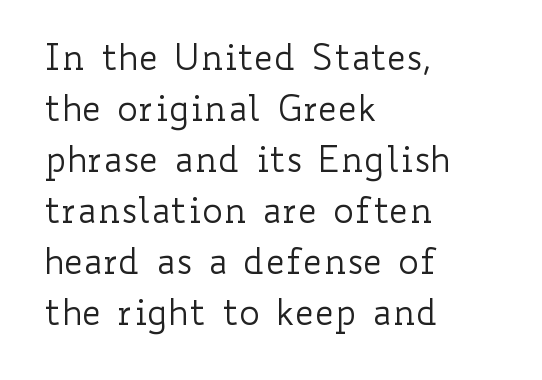
Q: Is the text bold? A: No.
Q: Is the text italic (slanted)? A: No, it is upright.
Q: Is the text underlined? A: No.
Q: How is the paragraph aligned? A: Left-aligned.
Q: Is the spacing between letters normal or unusually wide? A: Normal.
Q: Is the spacing between lines tight, normal or loose? A: Normal.
Q: Width (condensed, normal, or wide)? A: Wide.
Q: Stroke contrast? A: Low.
Q: x-height? A: Small.
Q: Monospaced? A: No.
